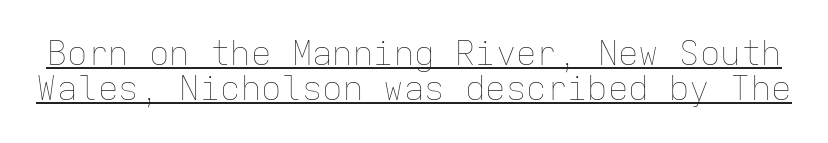
Q: Is the text bold? A: No.
Q: Is the text italic (slanted)? A: No, it is upright.
Q: Is the text underlined? A: Yes.
Q: Is the spacing between letters normal or unusually wide? A: Normal.
Q: Is the spacing between lines tight, normal or loose? A: Tight.
Q: Width (condensed, normal, or wide)? A: Normal.
Q: Stroke contrast? A: Low.
Q: x-height? A: Medium.
Q: Monospaced? A: Yes.
